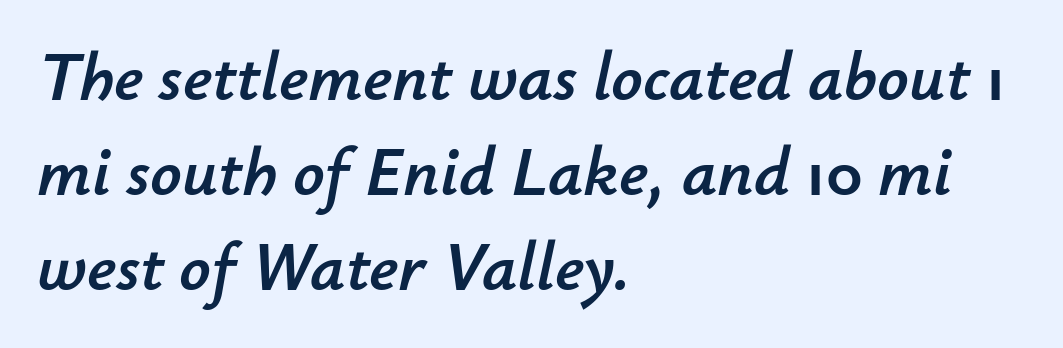
The image shows 69 px text type, italic (leaning right); set left-aligned, normal line spacing (1.38x), normal letter spacing, not underlined; low stroke contrast and a small x-height.
